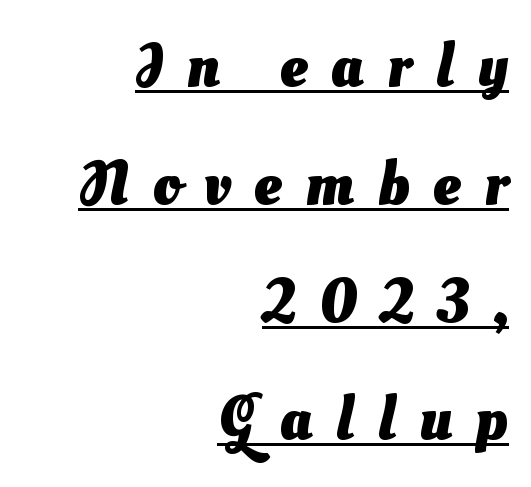
Q: Is the text bold? A: Yes.
Q: Is the typeface a serif or a sans-serif typeface? A: Sans-serif.
Q: Is the text underlined? A: Yes.
Q: How is the paragraph aligned? A: Right-aligned.
Q: Is the spacing between letters normal or unusually wide? A: Unusually wide.
Q: Is the spacing between lines tight, normal or loose? A: Loose.
Q: Width (condensed, normal, or wide)? A: Normal.
Q: Stroke contrast? A: Medium.
Q: x-height? A: Small.
Q: Monospaced? A: No.
